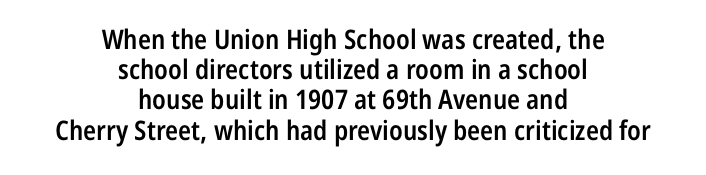
{"italic": "no", "bold": "semi", "underline": "no", "align": "center", "line_spacing": "tight", "line_spacing_ratio": 1.12, "letter_spacing": "normal", "letter_spacing_em": 0.0, "glyph_px": 27}
